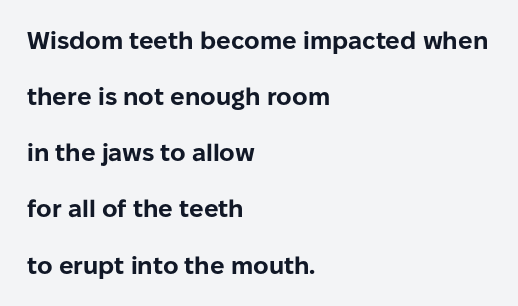
{"italic": "no", "bold": "yes", "underline": "no", "align": "left", "line_spacing": "loose", "line_spacing_ratio": 2.34, "letter_spacing": "normal", "letter_spacing_em": 0.0, "glyph_px": 24}
